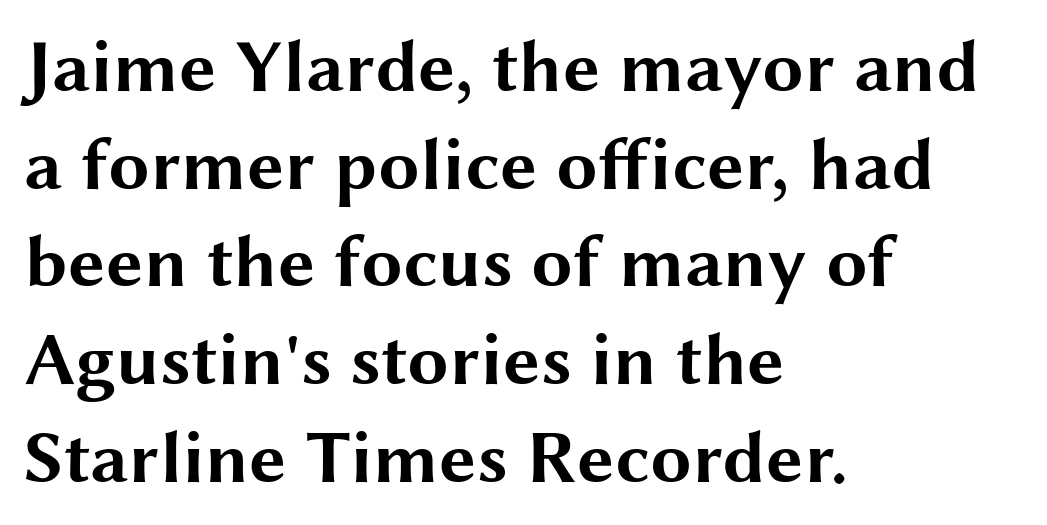
{"serif": "no", "italic": "no", "bold": "yes", "weight": "bold", "width": "wide", "stroke_contrast": "medium", "x_height": "medium", "monospaced": "no", "underline": "no", "align": "left", "line_spacing": "normal", "line_spacing_ratio": 1.32, "letter_spacing": "normal", "letter_spacing_em": 0.0, "glyph_px": 74}
